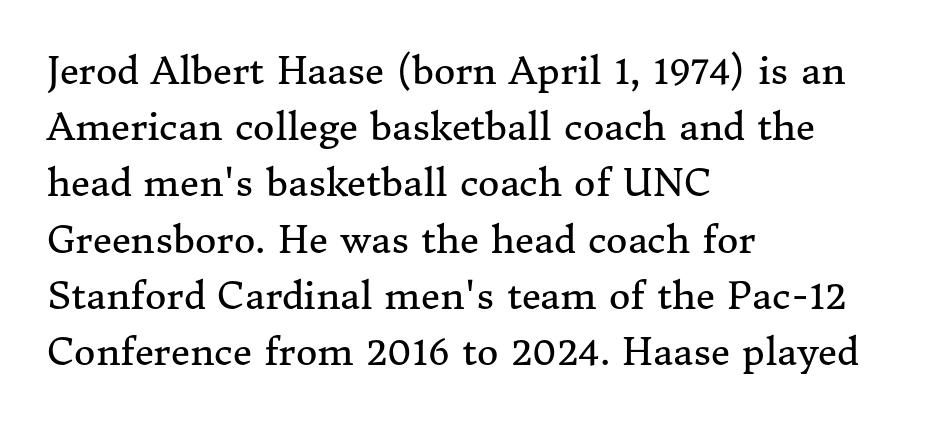
Q: Is the text bold? A: No.
Q: Is the text italic (slanted)? A: No, it is upright.
Q: Is the typeface a serif or a sans-serif typeface? A: Serif.
Q: Is the text underlined? A: No.
Q: How is the paragraph aligned? A: Left-aligned.
Q: Is the spacing between letters normal or unusually wide? A: Normal.
Q: Is the spacing between lines tight, normal or loose? A: Normal.
Q: Width (condensed, normal, or wide)? A: Normal.
Q: Stroke contrast? A: Medium.
Q: x-height? A: Medium.
Q: Monospaced? A: No.
